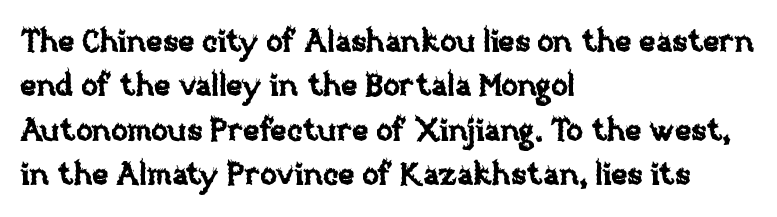
{"italic": "no", "width": "normal", "stroke_contrast": "low", "x_height": "large", "monospaced": "no", "underline": "no", "align": "left", "line_spacing": "normal", "line_spacing_ratio": 1.43, "letter_spacing": "normal", "letter_spacing_em": 0.0, "glyph_px": 31}
